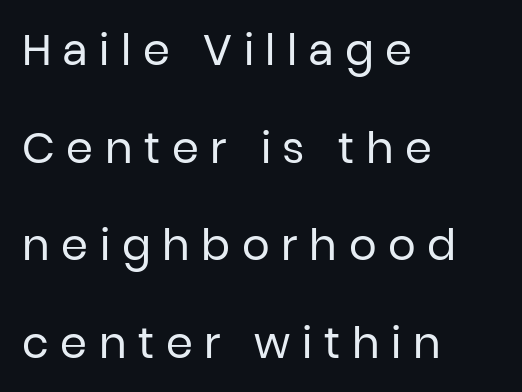
{"serif": "no", "italic": "no", "bold": "no", "weight": "regular", "width": "normal", "stroke_contrast": "low", "x_height": "medium", "monospaced": "no", "underline": "no", "align": "left", "line_spacing": "loose", "line_spacing_ratio": 2.27, "letter_spacing": "wide", "letter_spacing_em": 0.27, "glyph_px": 43}
